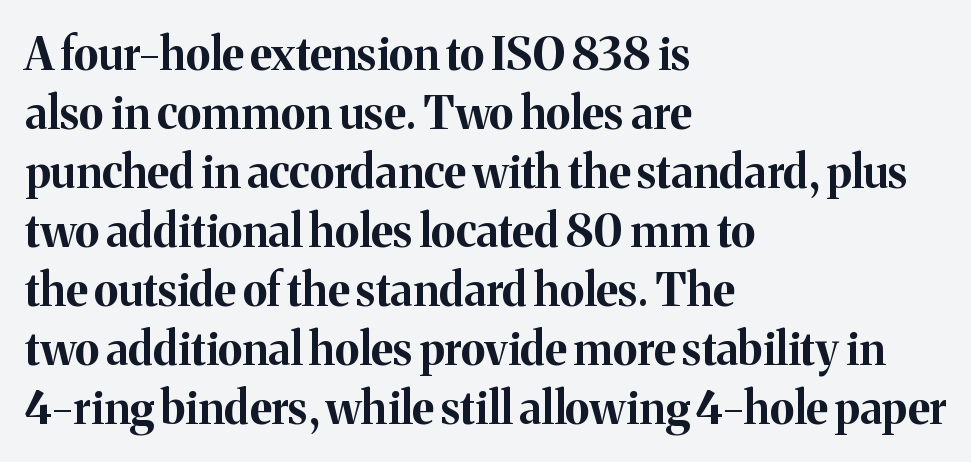
Q: Is the text bold? A: Yes.
Q: Is the text italic (slanted)? A: No, it is upright.
Q: Is the typeface a serif or a sans-serif typeface? A: Serif.
Q: Is the text underlined? A: No.
Q: How is the paragraph aligned? A: Left-aligned.
Q: Is the spacing between letters normal or unusually wide? A: Normal.
Q: Is the spacing between lines tight, normal or loose? A: Normal.
Q: Width (condensed, normal, or wide)? A: Normal.
Q: Stroke contrast? A: Medium.
Q: x-height? A: Medium.
Q: Monospaced? A: No.
